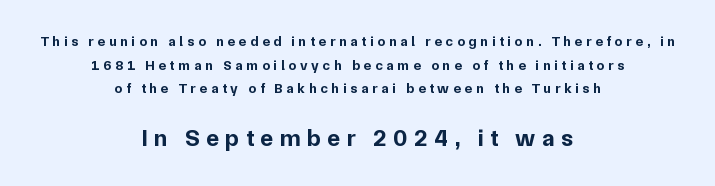
The image shows 24 px bold type, upright; set centered, normal line spacing (1.69x), unusually wide letter spacing (+0.27 em), not underlined; the second (bottom) block is 1.71x larger.
